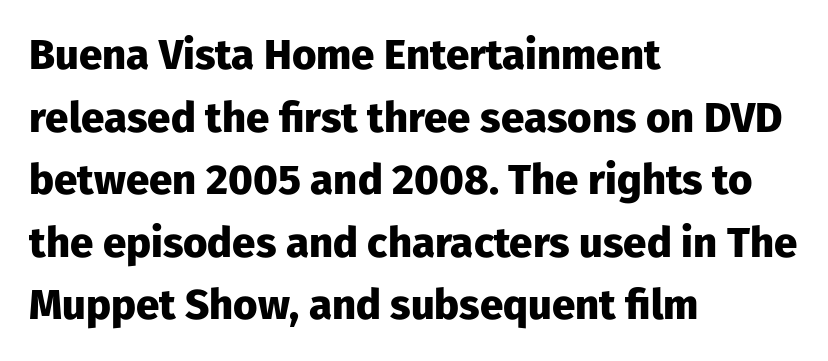
Is this a fixed-width face? No — the glyphs have proportional, varying widths. The leading is moderate, giving the passage an even texture. The designer went with a sans here, leaving each stem footless. Style check: upright. The line texture is even and compact thanks to regular tracking. Anything drawn beneath the words? Only blank space.
